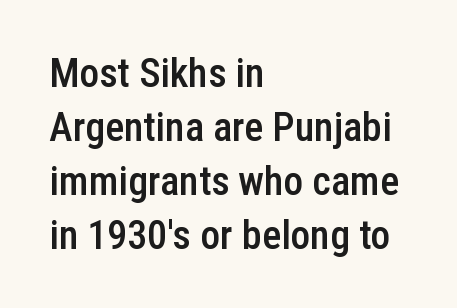
The rendering shows plain stroke endings on the letterforms — a sans-serif design. Characters follow at the spacing the type designer built in. The axis of the letterforms is exactly vertical. Students, this is semibold: more ink than regular, less than bold.
